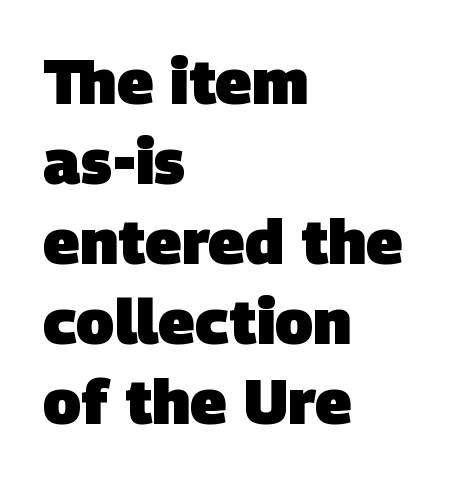
The rendering uses natural spacing where letterforms have individual widths. Grotesque or geometric, the face here clearly has no serifs. The space beneath each line is pristine and unruled. Evenly set lines give the paragraph a standard silhouette. Which margin do the lines hug? The left one — the right edge is uneven.
